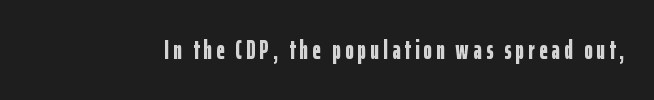
The image shows 26 px bold type, upright; set not underlined.
